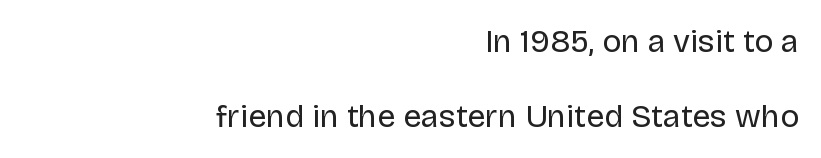
{"serif": "no", "italic": "no", "bold": "no", "weight": "regular", "width": "normal", "stroke_contrast": "low", "x_height": "large", "monospaced": "no", "underline": "no", "align": "right", "line_spacing": "loose", "line_spacing_ratio": 2.34, "letter_spacing": "normal", "letter_spacing_em": 0.0, "glyph_px": 32}
